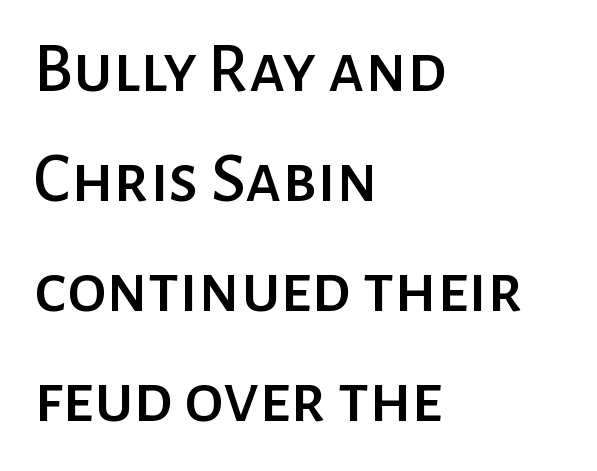
The image shows 71 px sans-serif type, upright; set left-aligned, normal line spacing (1.55x), normal letter spacing, not underlined; low stroke contrast and a medium x-height.
